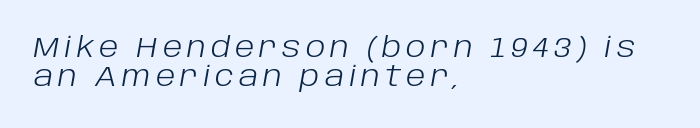
Q: Is the text bold? A: No.
Q: Is the text italic (slanted)? A: Yes, it leans right by about 10 degrees.
Q: Is the text underlined? A: No.
Q: How is the paragraph aligned? A: Left-aligned.
Q: Is the spacing between lines tight, normal or loose? A: Tight.
Q: Width (condensed, normal, or wide)? A: Normal.
Q: Stroke contrast? A: Low.
Q: x-height? A: Large.
Q: Monospaced? A: No.
